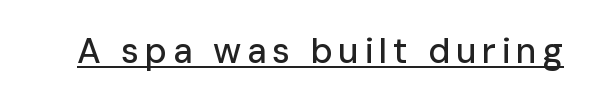
{"serif": "no", "italic": "no", "width": "normal", "stroke_contrast": "low", "x_height": "medium", "monospaced": "no", "underline": "yes", "glyph_px": 35}
